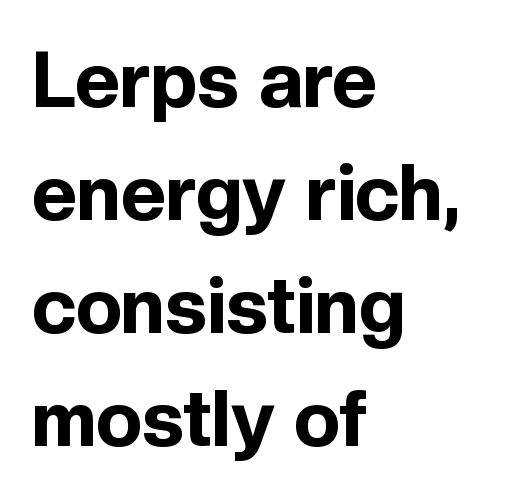
The image shows 78 px bold sans-serif type, upright; set left-aligned, normal line spacing (1.45x), normal letter spacing, not underlined; a medium x-height.
